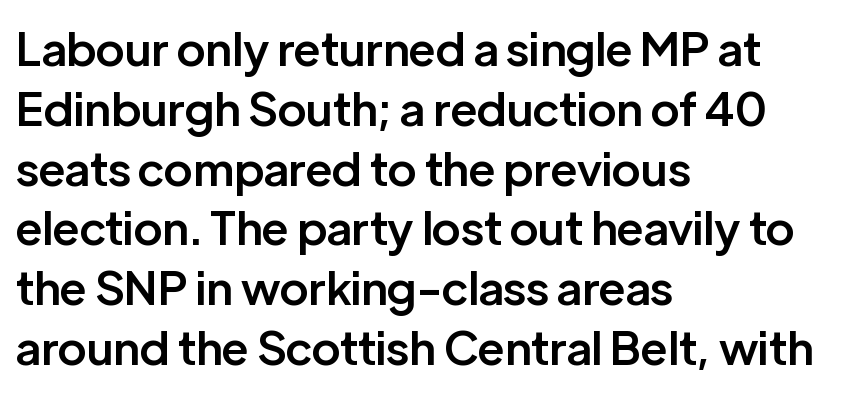
Q: Is the text bold? A: Semi-bold.
Q: Is the text italic (slanted)? A: No, it is upright.
Q: Is the typeface a serif or a sans-serif typeface? A: Sans-serif.
Q: Is the text underlined? A: No.
Q: How is the paragraph aligned? A: Left-aligned.
Q: Is the spacing between letters normal or unusually wide? A: Normal.
Q: Is the spacing between lines tight, normal or loose? A: Normal.
Q: Width (condensed, normal, or wide)? A: Normal.
Q: Stroke contrast? A: Low.
Q: x-height? A: Medium.
Q: Monospaced? A: No.
